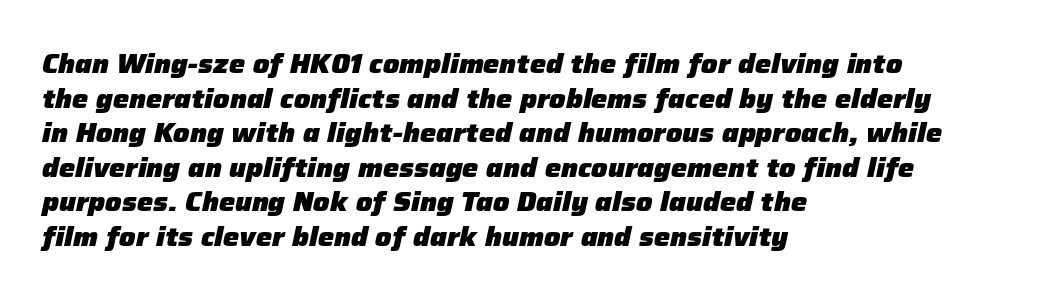
Q: Is the text bold? A: Yes.
Q: Is the text italic (slanted)? A: Yes, it leans right by about 12 degrees.
Q: Is the text underlined? A: No.
Q: How is the paragraph aligned? A: Left-aligned.
Q: Is the spacing between letters normal or unusually wide? A: Normal.
Q: Is the spacing between lines tight, normal or loose? A: Normal.
